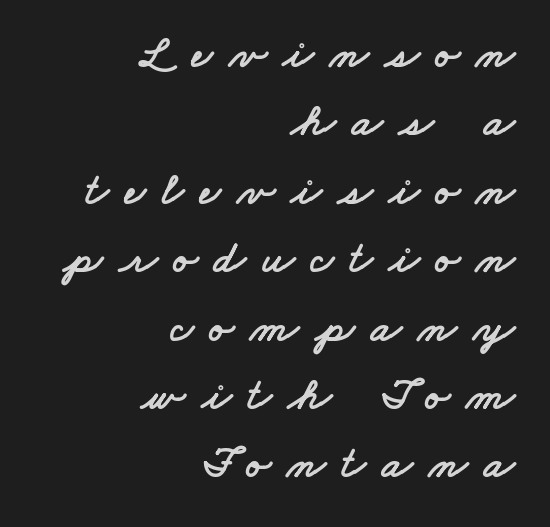
Right-aligned paragraph, ragged on the left. Rows of type keep a routine distance in the vertical direction. Letters rest on an invisible, unmarked baseline. Here the designer chose a conventional face with non-uniform glyph widths. Does the type have serifs? No, each stem ends abruptly. Tracking here is generous; glyphs stand well apart from one another.
